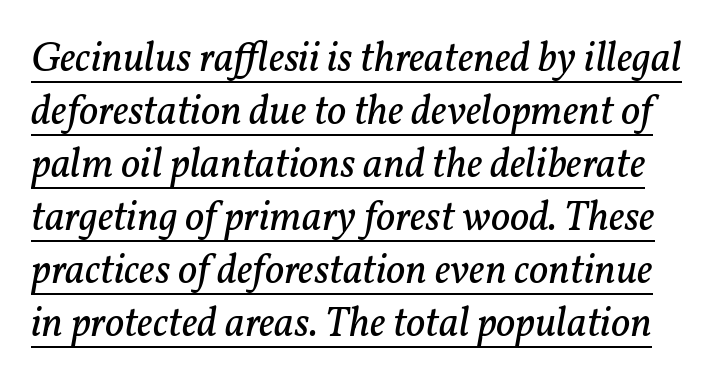
Q: Is the text bold? A: No.
Q: Is the text italic (slanted)? A: Yes, it leans right by about 11 degrees.
Q: Is the typeface a serif or a sans-serif typeface? A: Serif.
Q: Is the text underlined? A: Yes.
Q: Is the spacing between letters normal or unusually wide? A: Normal.
Q: Is the spacing between lines tight, normal or loose? A: Normal.
Q: Width (condensed, normal, or wide)? A: Normal.
Q: Stroke contrast? A: Low.
Q: x-height? A: Medium.
Q: Monospaced? A: No.
